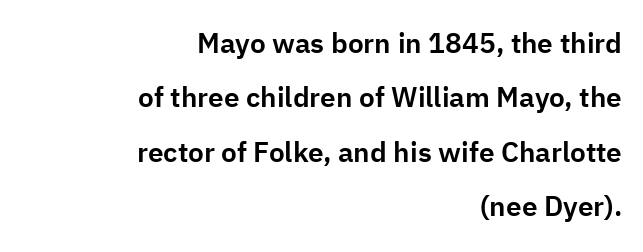
The image shows 28 px sans-serif type, upright; set right-aligned, loose line spacing (1.94x), normal letter spacing, not underlined; low stroke contrast and a medium x-height.
